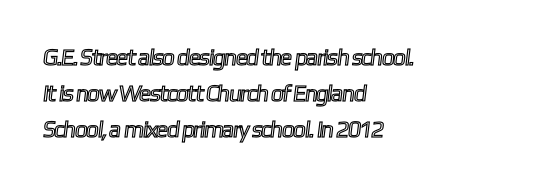
{"underline": "no", "align": "left", "line_spacing": "normal", "line_spacing_ratio": 1.57, "letter_spacing": "normal", "letter_spacing_em": 0.0, "glyph_px": 23}
